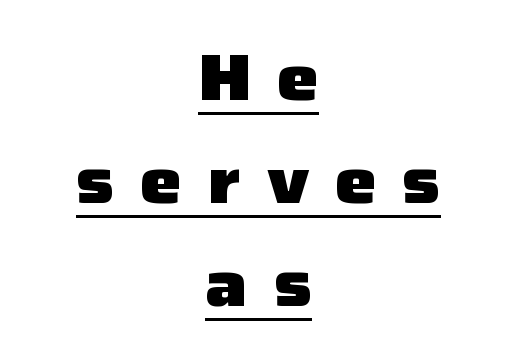
Q: Is the text bold? A: Yes.
Q: Is the text italic (slanted)? A: No, it is upright.
Q: Is the typeface a serif or a sans-serif typeface? A: Sans-serif.
Q: Is the text underlined? A: Yes.
Q: How is the paragraph aligned? A: Centered.
Q: Is the spacing between letters normal or unusually wide? A: Unusually wide.
Q: Is the spacing between lines tight, normal or loose? A: Normal.
Q: Width (condensed, normal, or wide)? A: Normal.
Q: Stroke contrast? A: Low.
Q: x-height? A: Medium.
Q: Monospaced? A: No.
